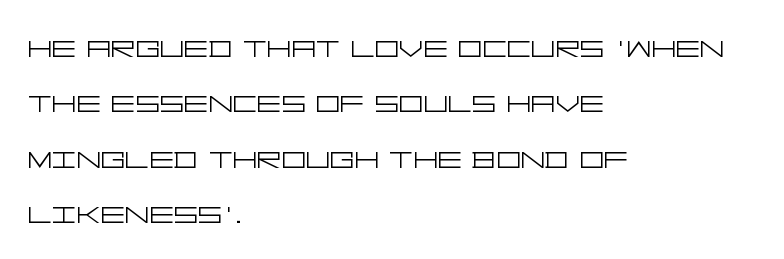
The image shows 38 px light, wide sans-serif type, upright; set left-aligned, normal line spacing (1.46x), normal letter spacing, not underlined; low stroke contrast and a large x-height.
